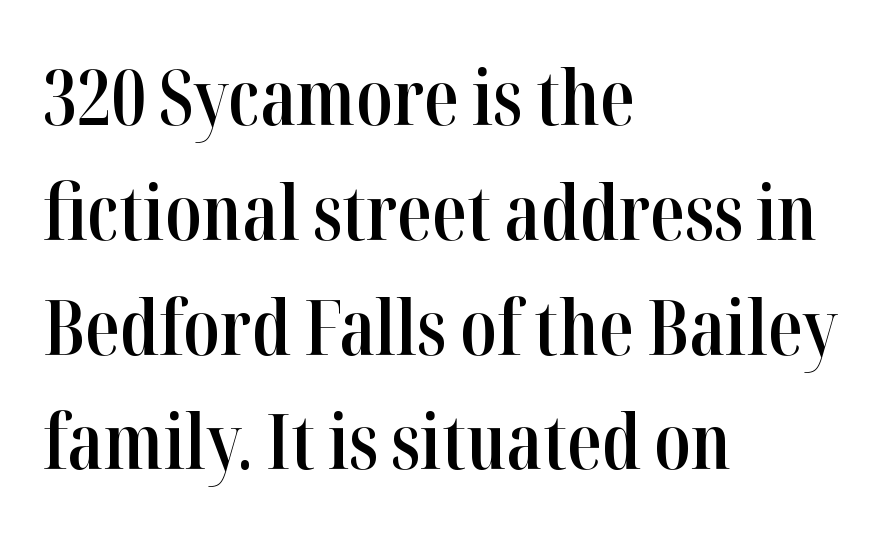
The image shows 76 px semibold, condensed serif type, upright; set left-aligned, normal line spacing (1.51x), normal letter spacing, not underlined; high stroke contrast and a medium x-height.
